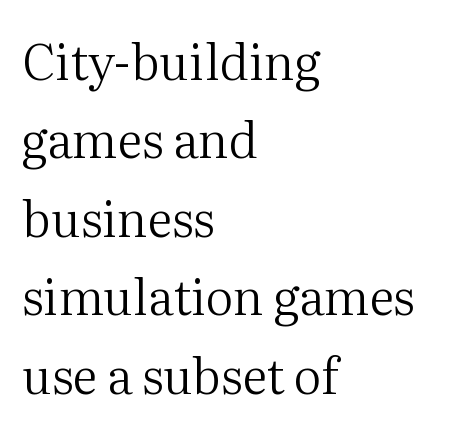
The passage shown is typed in a proportional face where columns would drift. Weight: regular or lighter. The vertical gap from one line to the next is medium. Look at the bottom of the vertical strokes: they flare into serifs here. Beneath every word, the page is bare.
